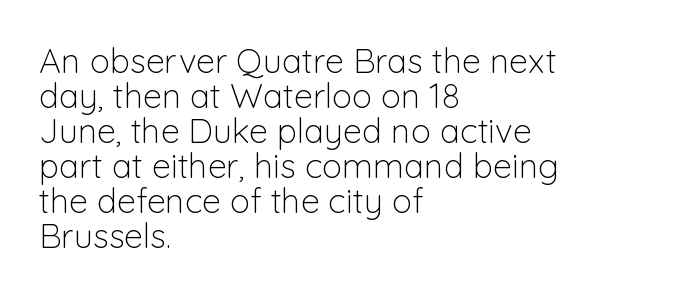
{"serif": "no", "italic": "no", "bold": "no", "weight": "light", "width": "normal", "stroke_contrast": "low", "x_height": "medium", "monospaced": "no", "underline": "no", "align": "left", "line_spacing": "tight", "line_spacing_ratio": 1.03, "letter_spacing": "normal", "letter_spacing_em": 0.0, "glyph_px": 34}
